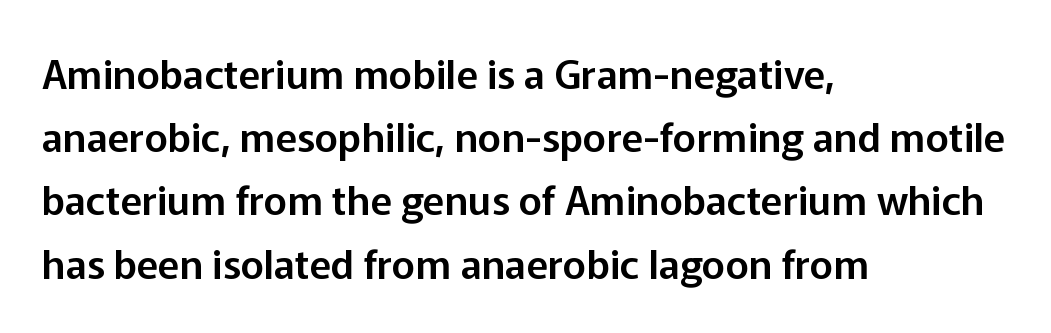
Q: Is the text italic (slanted)? A: No, it is upright.
Q: Is the typeface a serif or a sans-serif typeface? A: Sans-serif.
Q: Is the text underlined? A: No.
Q: How is the paragraph aligned? A: Left-aligned.
Q: Is the spacing between letters normal or unusually wide? A: Normal.
Q: Is the spacing between lines tight, normal or loose? A: Normal.
Q: Width (condensed, normal, or wide)? A: Normal.
Q: Stroke contrast? A: Low.
Q: x-height? A: Medium.
Q: Monospaced? A: No.
